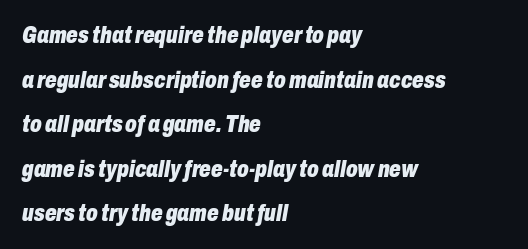
The string is rendered with underlining switched off. Quick note: interline space is abundant. These lines were composed using italics. This rendering uses left alignment, leaving the right contour irregular. Emphasis by weight is at full strength: bold. How are the letters spaced? Ordinarily, with no added tracking.
